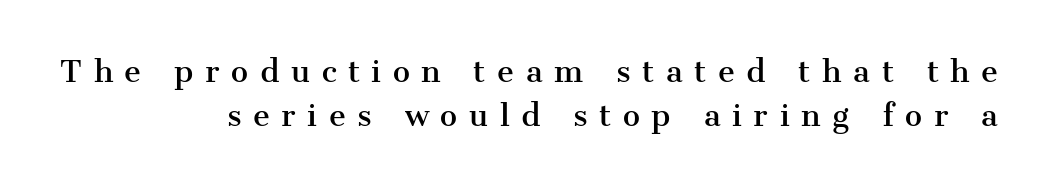
Yep, those are serifs on the letters. Spacing verdict: proportional, widths tailored to each character. Is there any slant? The stems are plumb. Display-style spreading of the glyphs; the letterfit is very open.
